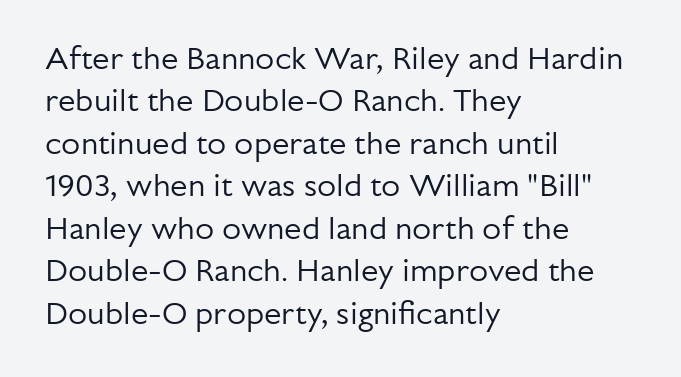
{"serif": "no", "italic": "no", "bold": "no", "weight": "regular", "width": "normal", "stroke_contrast": "low", "x_height": "medium", "monospaced": "no", "underline": "no", "align": "left", "line_spacing": "normal", "line_spacing_ratio": 1.37, "letter_spacing": "normal", "letter_spacing_em": 0.0, "glyph_px": 31}
